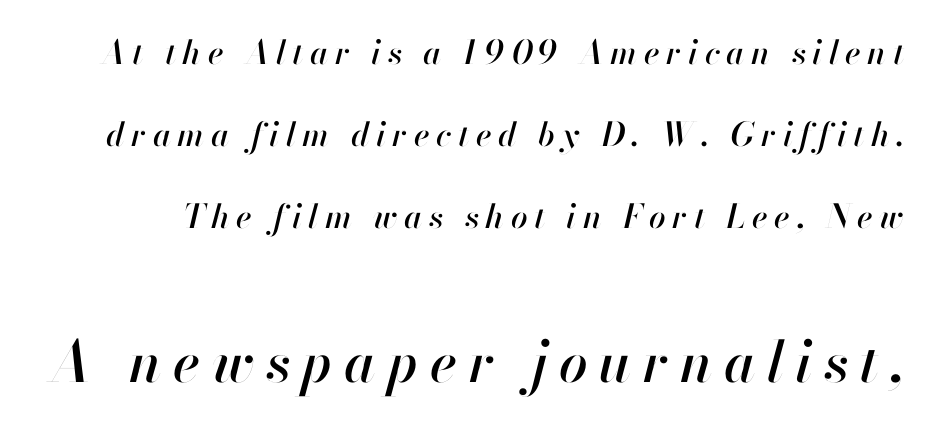
The passage shown has open, widely tracked lettering throughout. Looking at the ascenders, they clearly lean. The passage shown stacks its lines with a broad gap. A clean baseline with only descenders dipping below it.
